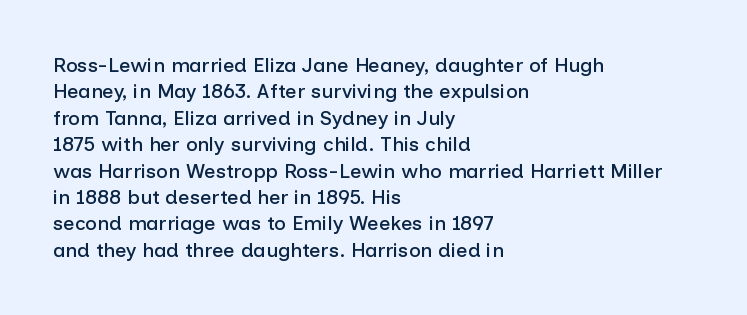
The image shows 20 px text type, upright; set left-aligned, normal line spacing (1.32x), normal letter spacing, not underlined.
